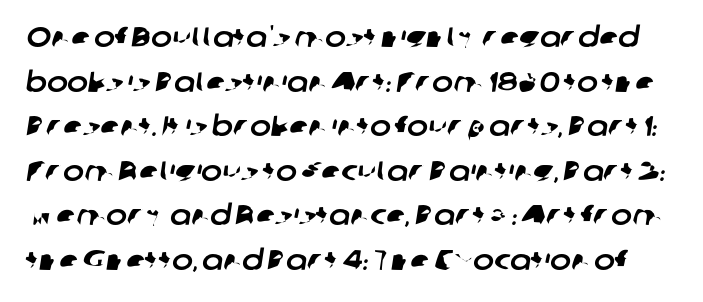
The font family rendered here belongs to the sans-serif group. In terms of letterspacing, this is plain default setting. Normally led — the rows are evenly, conventionally spaced. Think of a printed novel: that variable character pitch is what you see here. The area under the type is left untouched.
